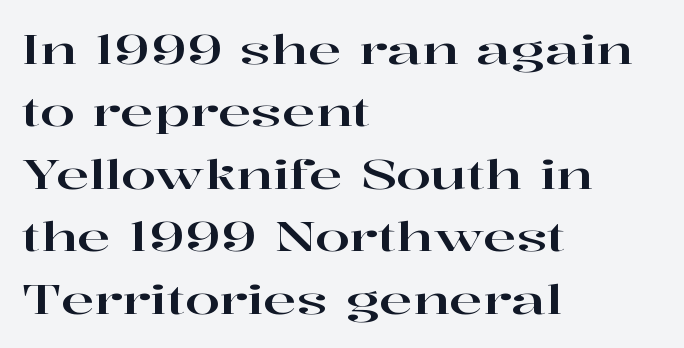
These lines are rendered in a variable-pitch font. Clear beneath every line of the passage. Serifs: yes, visible at the terminals of the letterforms. Reading down the column, the eye jumps a familiar distance to each next line. No italicization has been applied; the sample stays upright. No extra tracking has been applied to these lines.
